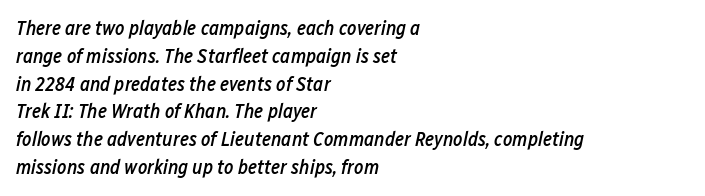
Q: Is the text bold? A: Semi-bold.
Q: Is the text italic (slanted)? A: Yes, it leans right by about 12 degrees.
Q: Is the text underlined? A: No.
Q: How is the paragraph aligned? A: Left-aligned.
Q: Is the spacing between letters normal or unusually wide? A: Normal.
Q: Is the spacing between lines tight, normal or loose? A: Normal.
